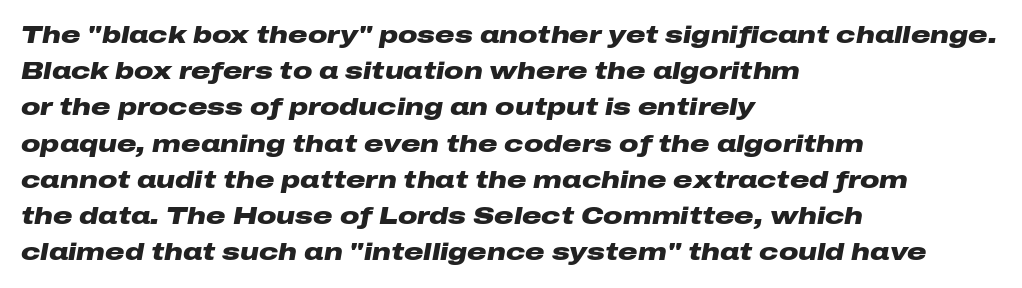
The glyphs look as if they've been sheared to an angle. The typesetter chose a ragged-right arrangement here. On the weight axis this lands at bold, roughly 700. Does extra space separate the letters? No, they use regular spacing. The strip under each line holds only bare page. In terms of leading, this rendering sits right in the middle.
